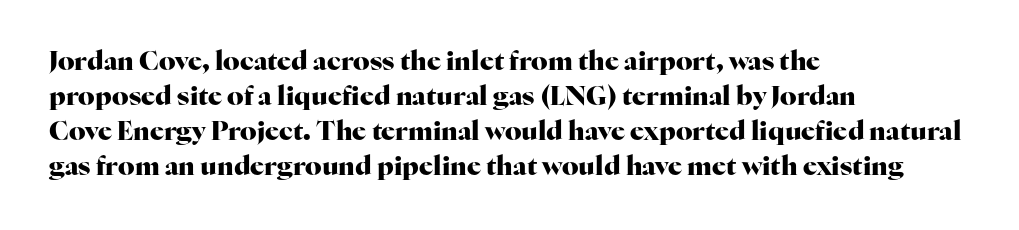
The baseline area is clear. The lines in this sample share a left origin and differ only in where they stop. The type is set solid horizontally, with unmodified tracking. Compared with typical paragraphs, the rows here are spaced about the same. Thick stems and heavy bowls — unmistakably bold. Ascenders rise straight up at ninety degrees.
